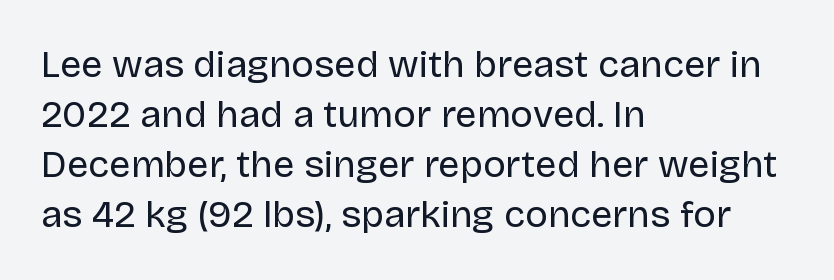
Q: Is the text bold? A: No.
Q: Is the text italic (slanted)? A: No, it is upright.
Q: Is the typeface a serif or a sans-serif typeface? A: Sans-serif.
Q: Is the text underlined? A: No.
Q: How is the paragraph aligned? A: Left-aligned.
Q: Is the spacing between letters normal or unusually wide? A: Normal.
Q: Is the spacing between lines tight, normal or loose? A: Normal.
Q: Width (condensed, normal, or wide)? A: Normal.
Q: Stroke contrast? A: Low.
Q: x-height? A: Large.
Q: Monospaced? A: No.
